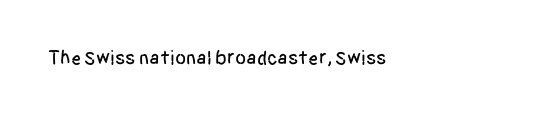
Q: Is the text italic (slanted)? A: No, it is upright.
Q: Is the text underlined? A: No.
Q: Is the spacing between letters normal or unusually wide? A: Normal.
